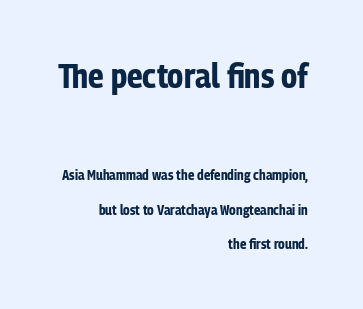
The image shows 34 px bold, condensed sans-serif type, upright; set right-aligned, loose line spacing (2.47x), normal letter spacing, not underlined; the first (top) block is 2.43x larger; low stroke contrast and a medium x-height.
